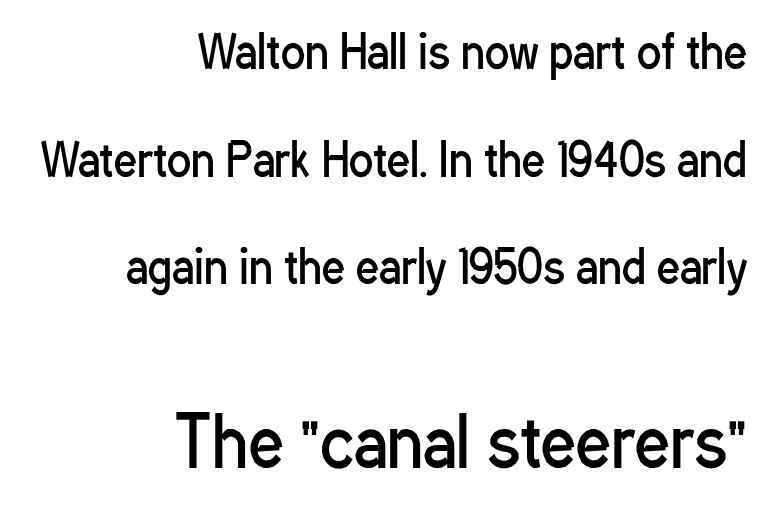
The image shows 68 px regular-weight, condensed sans-serif type, upright; set right-aligned, loose line spacing (2.39x), normal letter spacing, not underlined; the second (bottom) block is 1.51x larger; low stroke contrast and a medium x-height.
